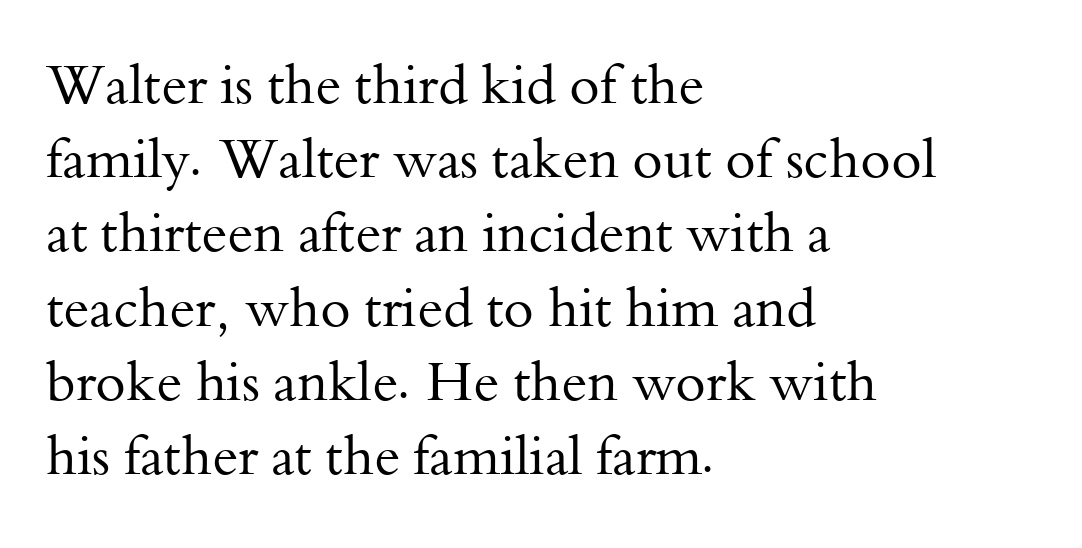
{"serif": "yes", "italic": "no", "bold": "no", "weight": "regular", "width": "normal", "stroke_contrast": "medium", "x_height": "small", "monospaced": "no", "underline": "no", "align": "left", "line_spacing": "normal", "line_spacing_ratio": 1.35, "letter_spacing": "normal", "letter_spacing_em": 0.0, "glyph_px": 55}
